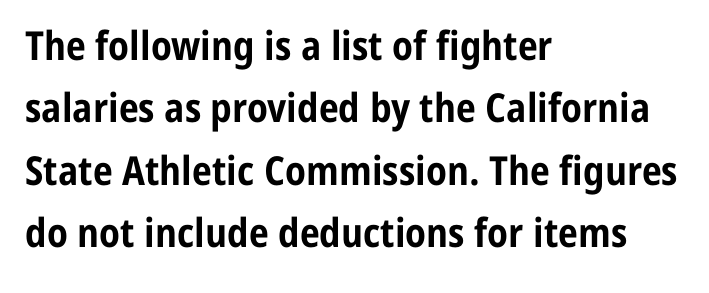
Q: Is the text bold? A: Yes.
Q: Is the text italic (slanted)? A: No, it is upright.
Q: Is the typeface a serif or a sans-serif typeface? A: Sans-serif.
Q: Is the text underlined? A: No.
Q: How is the paragraph aligned? A: Left-aligned.
Q: Is the spacing between letters normal or unusually wide? A: Normal.
Q: Is the spacing between lines tight, normal or loose? A: Normal.
Q: Width (condensed, normal, or wide)? A: Condensed.
Q: Stroke contrast? A: Low.
Q: x-height? A: Medium.
Q: Monospaced? A: No.
